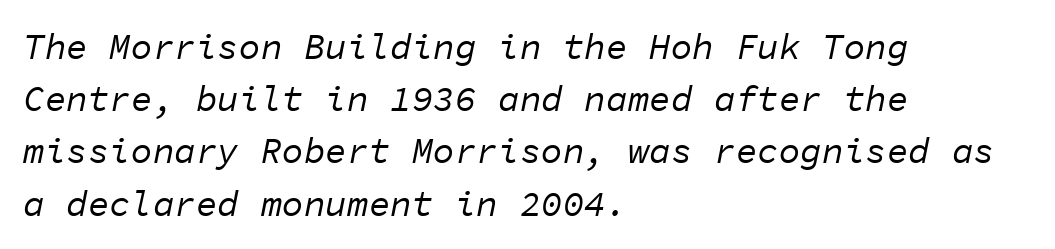
Q: Is the text bold? A: No.
Q: Is the text italic (slanted)? A: Yes, it leans right by about 11 degrees.
Q: Is the text underlined? A: No.
Q: How is the paragraph aligned? A: Left-aligned.
Q: Is the spacing between letters normal or unusually wide? A: Normal.
Q: Is the spacing between lines tight, normal or loose? A: Normal.
Q: Width (condensed, normal, or wide)? A: Normal.
Q: Stroke contrast? A: Low.
Q: x-height? A: Medium.
Q: Monospaced? A: Yes.
